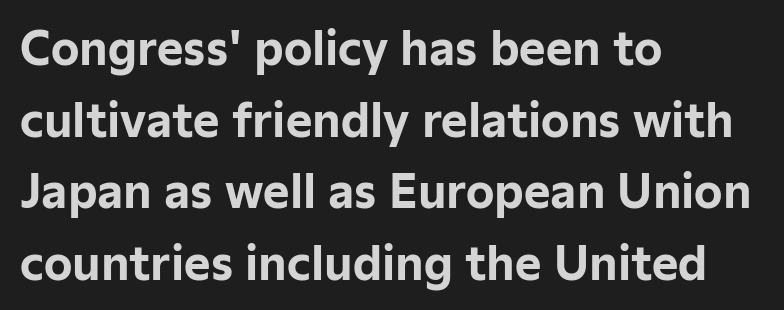
{"serif": "no", "italic": "no", "bold": "yes", "weight": "bold", "width": "normal", "stroke_contrast": "low", "x_height": "medium", "monospaced": "no", "underline": "no", "align": "left", "line_spacing": "normal", "line_spacing_ratio": 1.59, "letter_spacing": "normal", "letter_spacing_em": 0.0, "glyph_px": 45}
